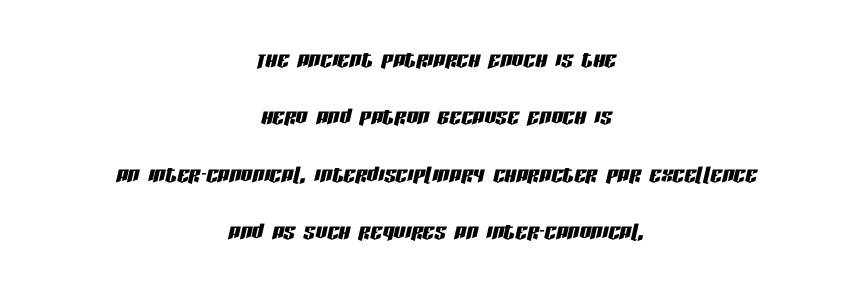
Standard letterfit; no display-style spreading of the glyphs. The face used here has a pronounced slope to its letters. Notice the wide empty band between every row — that's loose leading. Clear beneath every line of the passage. The paragraph has two soft edges and a firm central axis.
